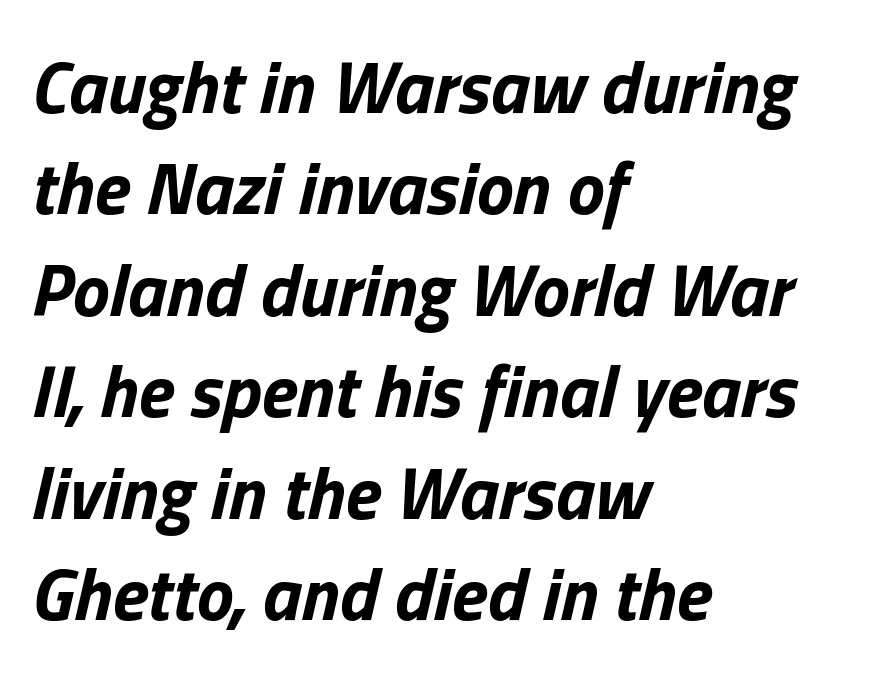
This is oblique type, the kind used for emphasis or titles. Strong, thick strokes mark this as bold type. The setting favours the left margin, as ordinary paragraphs usually do. The leading is moderate, giving the passage an even texture. Varying glyph widths throughout — classic text-font behaviour.
